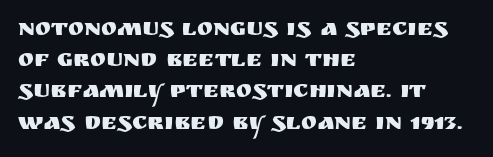
The image shows 24 px text type, upright; set left-aligned, normal line spacing (1.3x), normal letter spacing, not underlined.
